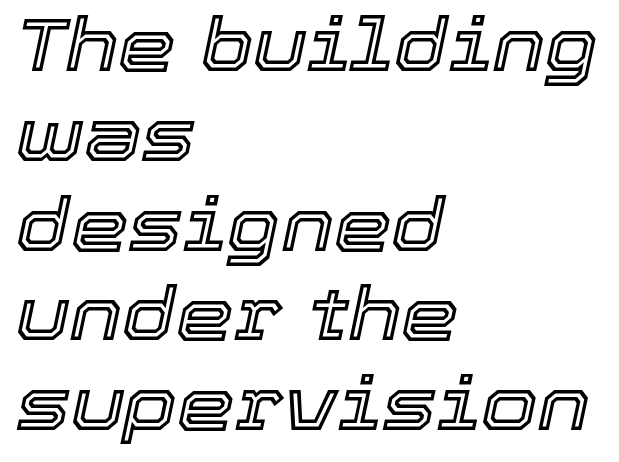
Q: Is the text italic (slanted)? A: Yes, it leans right by about 12 degrees.
Q: Is the text underlined? A: No.
Q: How is the paragraph aligned? A: Left-aligned.
Q: Is the spacing between letters normal or unusually wide? A: Normal.
Q: Width (condensed, normal, or wide)? A: Normal.
Q: x-height? A: Medium.
Q: Monospaced? A: No.
